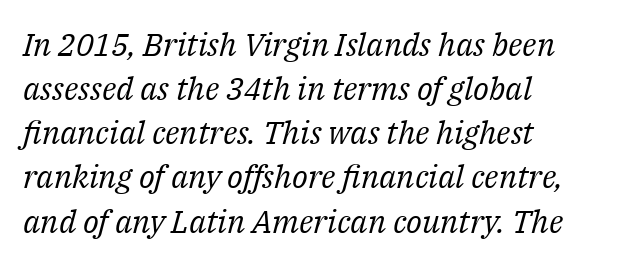
Q: Is the text bold? A: No.
Q: Is the text italic (slanted)? A: Yes, it leans right by about 14 degrees.
Q: Is the typeface a serif or a sans-serif typeface? A: Serif.
Q: Is the text underlined? A: No.
Q: How is the paragraph aligned? A: Left-aligned.
Q: Is the spacing between letters normal or unusually wide? A: Normal.
Q: Is the spacing between lines tight, normal or loose? A: Normal.
Q: Width (condensed, normal, or wide)? A: Normal.
Q: Stroke contrast? A: Medium.
Q: x-height? A: Medium.
Q: Monospaced? A: No.
